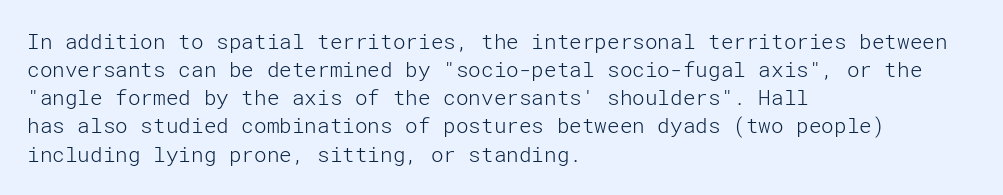
Q: Is the text bold? A: No.
Q: Is the text italic (slanted)? A: No, it is upright.
Q: Is the text underlined? A: No.
Q: How is the paragraph aligned? A: Left-aligned.
Q: Is the spacing between letters normal or unusually wide? A: Normal.
Q: Is the spacing between lines tight, normal or loose? A: Normal.
